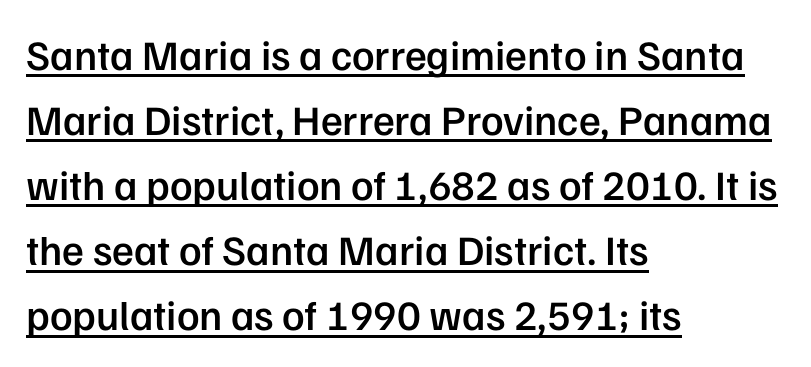
{"serif": "no", "italic": "no", "bold": "semi", "weight": "semibold", "width": "normal", "stroke_contrast": "low", "x_height": "medium", "monospaced": "no", "underline": "yes", "align": "left", "line_spacing": "normal", "line_spacing_ratio": 1.55, "letter_spacing": "normal", "letter_spacing_em": 0.0, "glyph_px": 42}
